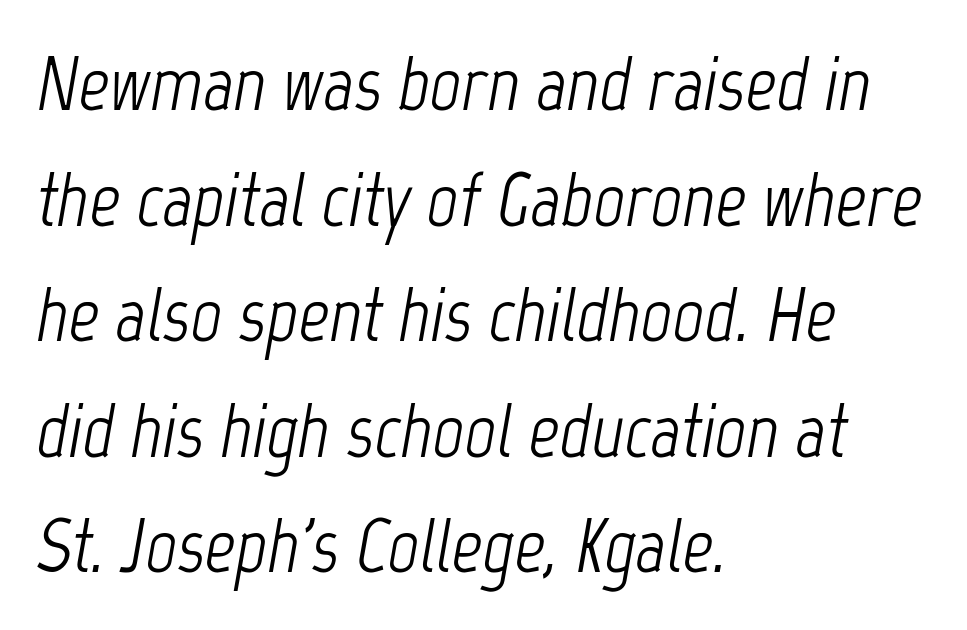
{"italic": "yes", "lean": "right", "slant_degrees": 12, "bold": "no", "weight": "light", "width": "condensed", "stroke_contrast": "low", "x_height": "medium", "monospaced": "no", "underline": "no", "align": "left", "line_spacing": "normal", "line_spacing_ratio": 1.52, "letter_spacing": "normal", "letter_spacing_em": 0.0, "glyph_px": 76}
